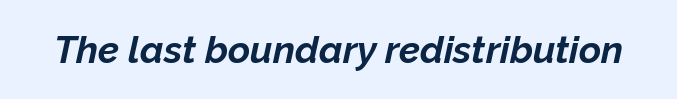
The image shows 38 px bold type, italic (leaning right); set normal letter spacing, not underlined; low stroke contrast and a medium x-height.
